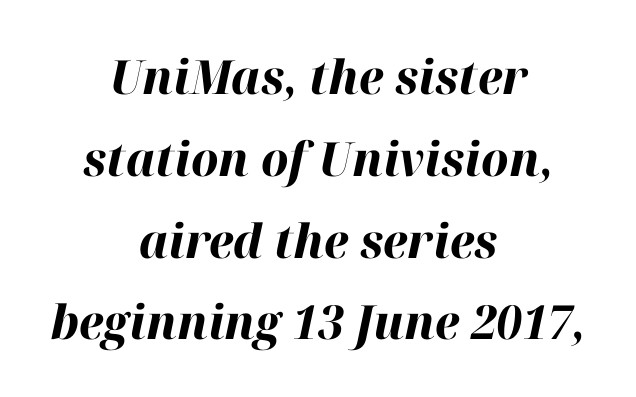
The horizontal fit of the characters is conventional and even. Words float on clear page, feet unadorned. This rendering uses center alignment, leaving both contours irregular but symmetric. Character widths vary here, with narrow letters taking less room than wide ones. Stroke thickness is high; the sample reads as a true bold. The glyphs look as if they've been sheared to an angle.
